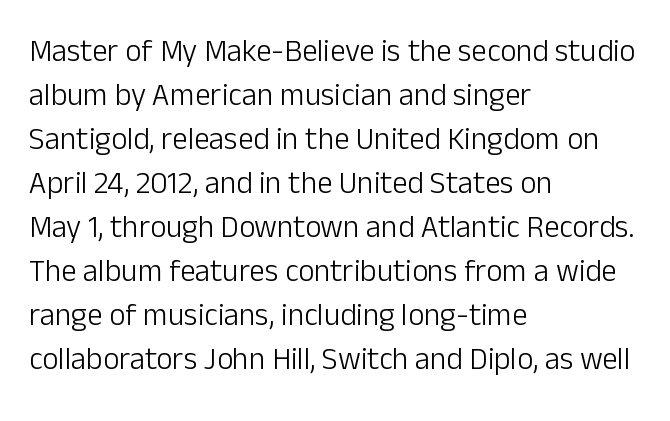
Are there feet on the stems? There aren't — it's a sans. Casual observation: everything's shoved over to the left. The typeface has the unassuming heft of standard copy or less. The rendering keeps characters at their native spacing. Does the lettering tilt? It doesn't — this is upright.
